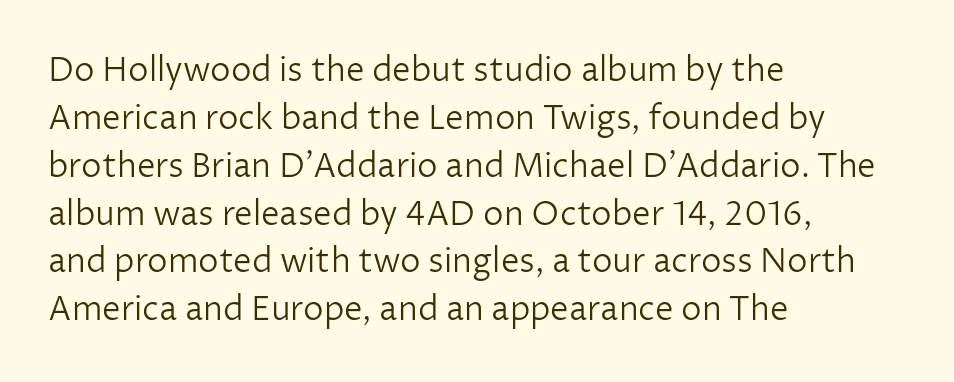
{"serif": "no", "italic": "no", "bold": "no", "weight": "light", "width": "normal", "stroke_contrast": "low", "x_height": "medium", "monospaced": "no", "underline": "no", "align": "left", "line_spacing": "normal", "line_spacing_ratio": 1.45, "letter_spacing": "normal", "letter_spacing_em": 0.0, "glyph_px": 33}
